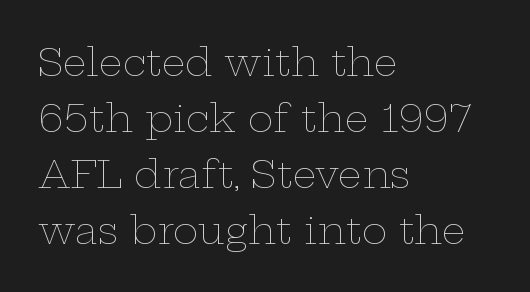
{"italic": "no", "bold": "no", "weight": "thin", "width": "wide", "stroke_contrast": "low", "x_height": "medium", "monospaced": "no", "underline": "no", "align": "left", "line_spacing": "normal", "line_spacing_ratio": 1.47, "letter_spacing": "normal", "letter_spacing_em": 0.0, "glyph_px": 38}
